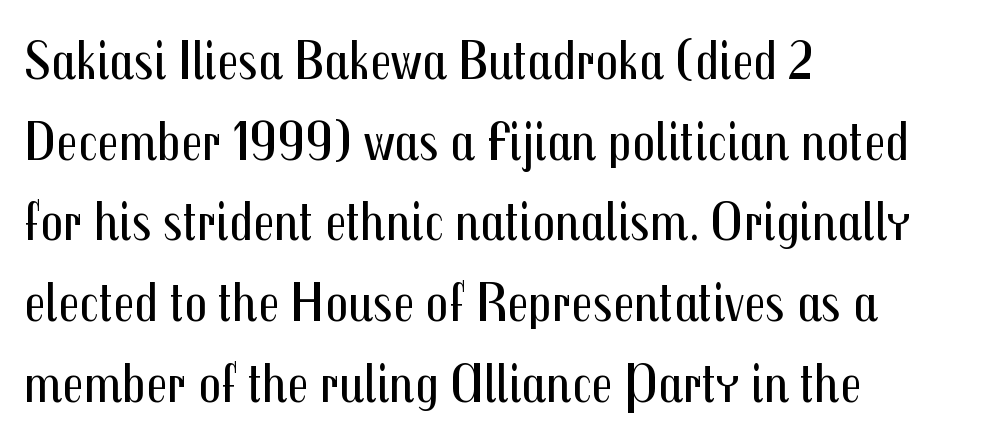
Character widths vary here, with narrow letters taking less room than wide ones. The paragraph shown leans on its left margin. Tracking here is standard; glyphs follow each other at the usual distance. Baseline-to-baseline distance is the conventional proportion of letter height. Summary of weight: not heavy and not bold. The rendering shows plain stroke endings on the letterforms — a sans-serif design.
